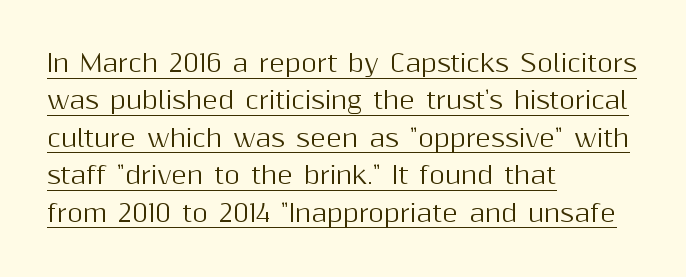
{"italic": "no", "underline": "yes", "align": "left", "line_spacing": "normal", "line_spacing_ratio": 1.56, "letter_spacing": "normal", "letter_spacing_em": 0.0, "glyph_px": 24}
